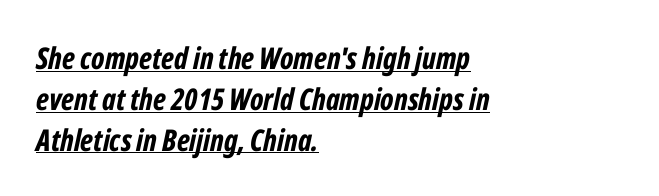
{"italic": "yes", "lean": "right", "slant_degrees": 12, "bold": "yes", "weight": "bold", "width": "condensed", "stroke_contrast": "low", "x_height": "medium", "monospaced": "no", "underline": "yes", "align": "left", "line_spacing": "normal", "line_spacing_ratio": 1.36, "letter_spacing": "normal", "letter_spacing_em": 0.0, "glyph_px": 30}
